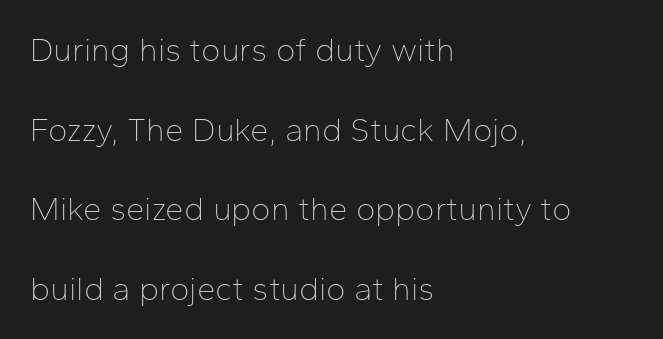
{"serif": "no", "italic": "no", "bold": "no", "weight": "thin", "width": "normal", "stroke_contrast": "low", "x_height": "medium", "monospaced": "no", "underline": "no", "align": "left", "line_spacing": "loose", "line_spacing_ratio": 2.41, "letter_spacing": "normal", "letter_spacing_em": 0.0, "glyph_px": 33}
